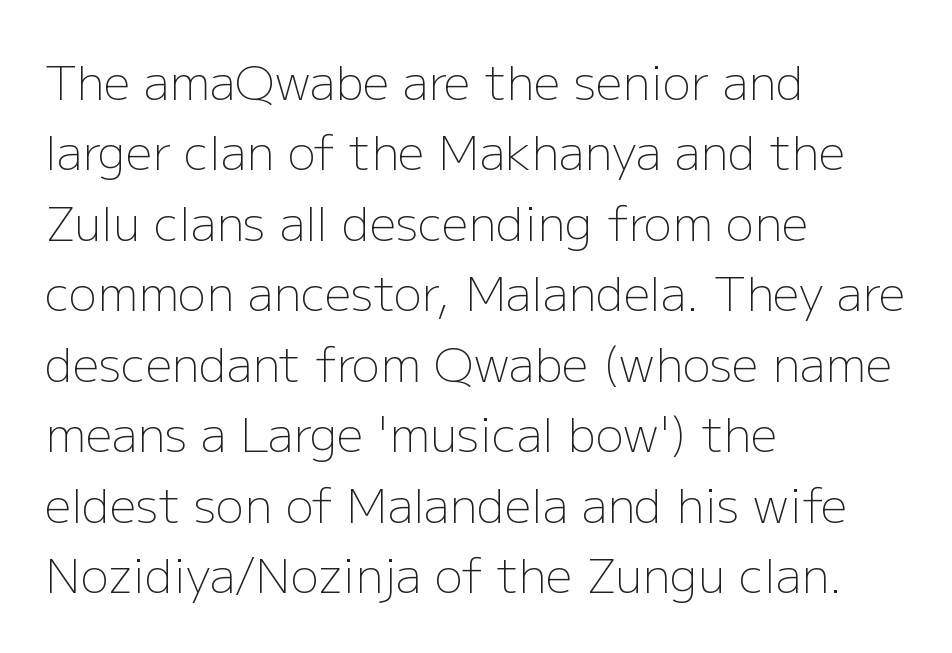
The image shows 47 px light sans-serif type, upright; set left-aligned, normal line spacing (1.5x), normal letter spacing, not underlined; low stroke contrast and a medium x-height.
